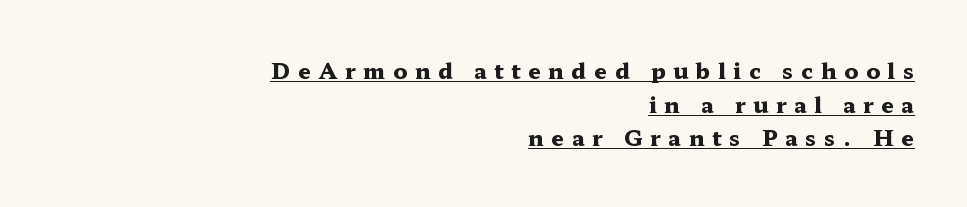
{"italic": "no", "bold": "yes", "underline": "yes", "align": "right", "line_spacing": "normal", "line_spacing_ratio": 1.53, "letter_spacing": "wide", "letter_spacing_em": 0.35, "glyph_px": 22}
